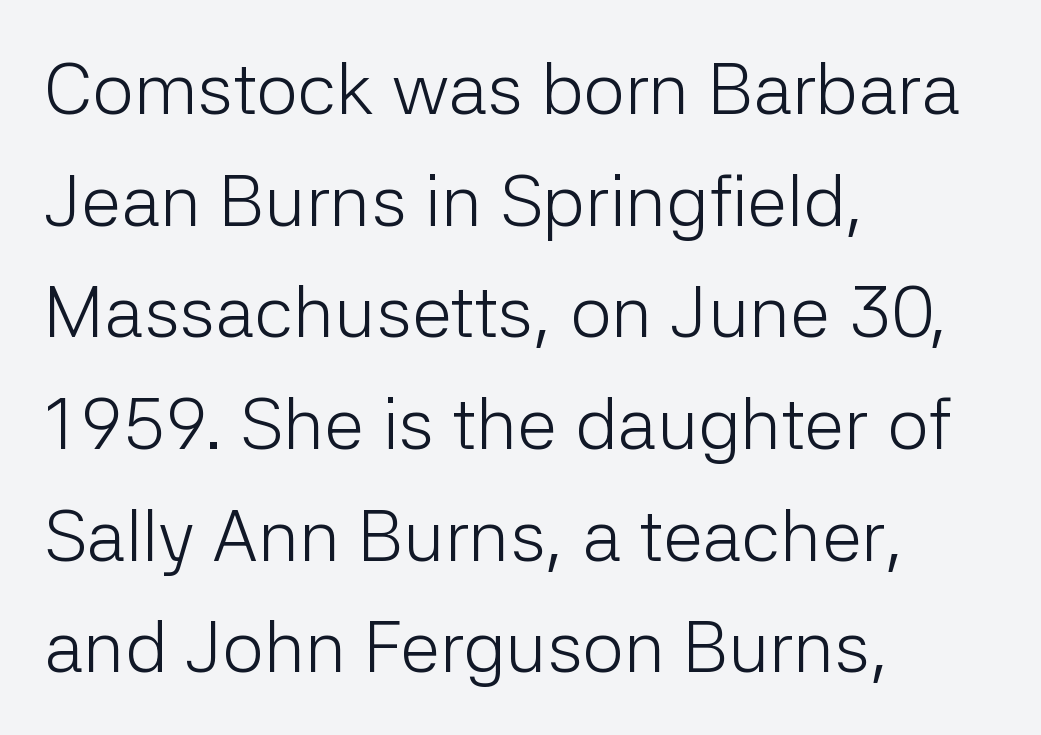
Posture: vertical. Weight: regular or lighter. The type family on display is of the sans-serif kind. Is the block centered? No — it sits flush against the left margin. The leading is moderate, giving the passage an even texture. Letter spacing: default.
